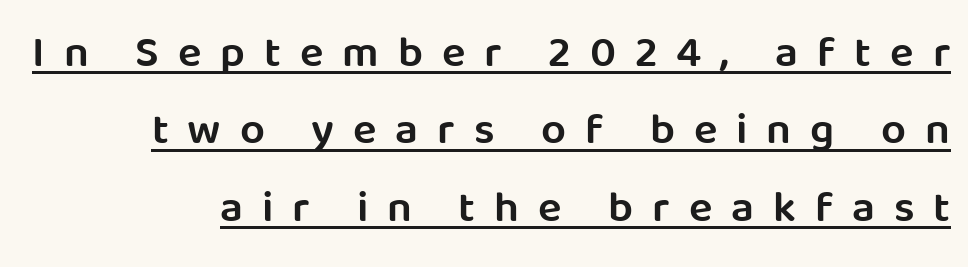
The image shows 44 px semibold sans-serif type, upright; set right-aligned, line spacing 1.76x, unusually wide letter spacing (+0.43 em), underlined; low stroke contrast and a large x-height.
